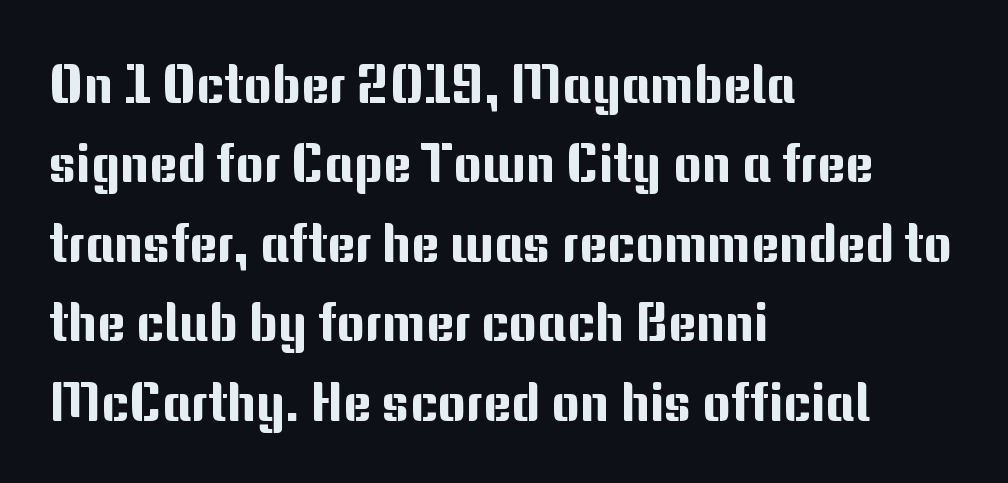
Q: Is the text italic (slanted)? A: No, it is upright.
Q: Is the typeface a serif or a sans-serif typeface? A: Sans-serif.
Q: Is the text underlined? A: No.
Q: How is the paragraph aligned? A: Left-aligned.
Q: Is the spacing between letters normal or unusually wide? A: Normal.
Q: Is the spacing between lines tight, normal or loose? A: Normal.
Q: Width (condensed, normal, or wide)? A: Normal.
Q: Stroke contrast? A: Medium.
Q: x-height? A: Medium.
Q: Monospaced? A: No.
